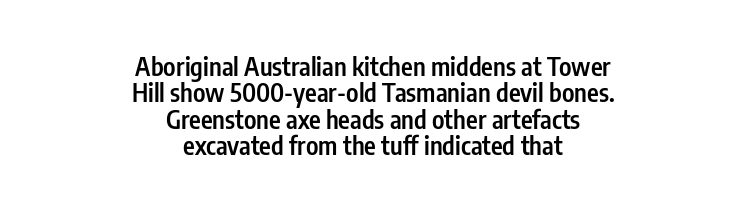
Q: Is the text bold? A: Semi-bold.
Q: Is the text italic (slanted)? A: No, it is upright.
Q: Is the text underlined? A: No.
Q: How is the paragraph aligned? A: Centered.
Q: Is the spacing between letters normal or unusually wide? A: Normal.
Q: Is the spacing between lines tight, normal or loose? A: Tight.
